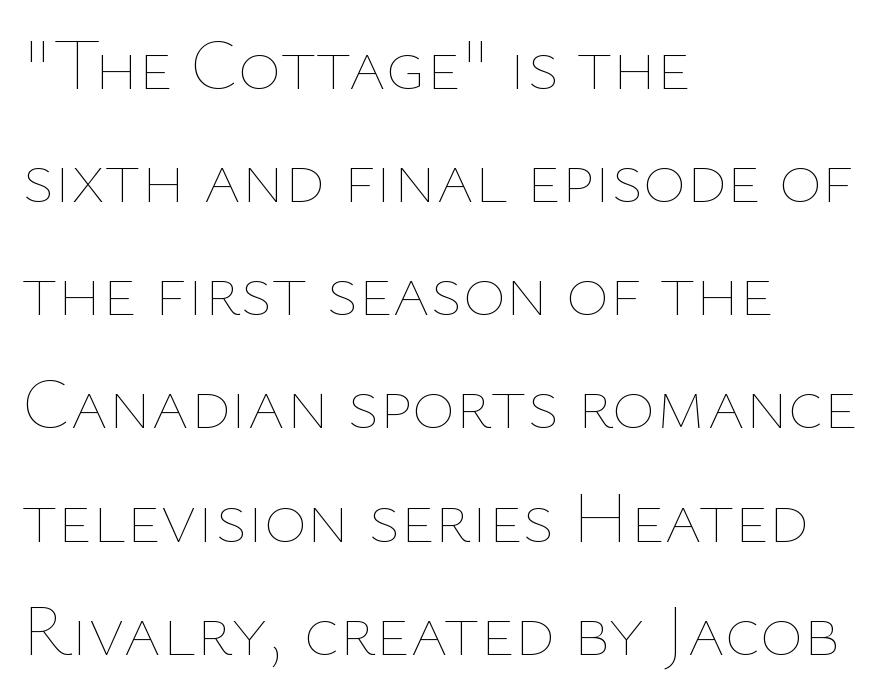
{"italic": "no", "bold": "no", "weight": "thin", "width": "normal", "stroke_contrast": "low", "x_height": "medium", "monospaced": "no", "underline": "no", "align": "left", "line_spacing": "normal", "line_spacing_ratio": 1.55, "letter_spacing": "normal", "letter_spacing_em": 0.0, "glyph_px": 73}
